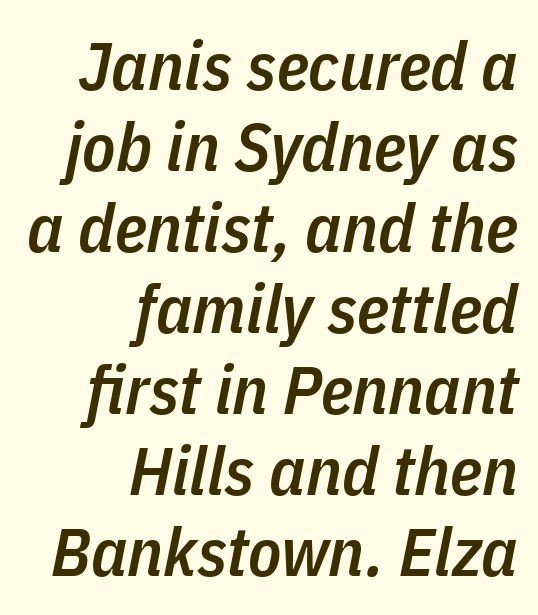
Q: Is the text bold? A: Semi-bold.
Q: Is the text italic (slanted)? A: Yes, it leans right by about 11 degrees.
Q: Is the text underlined? A: No.
Q: How is the paragraph aligned? A: Right-aligned.
Q: Is the spacing between letters normal or unusually wide? A: Normal.
Q: Width (condensed, normal, or wide)? A: Condensed.
Q: Stroke contrast? A: Low.
Q: x-height? A: Medium.
Q: Monospaced? A: No.
